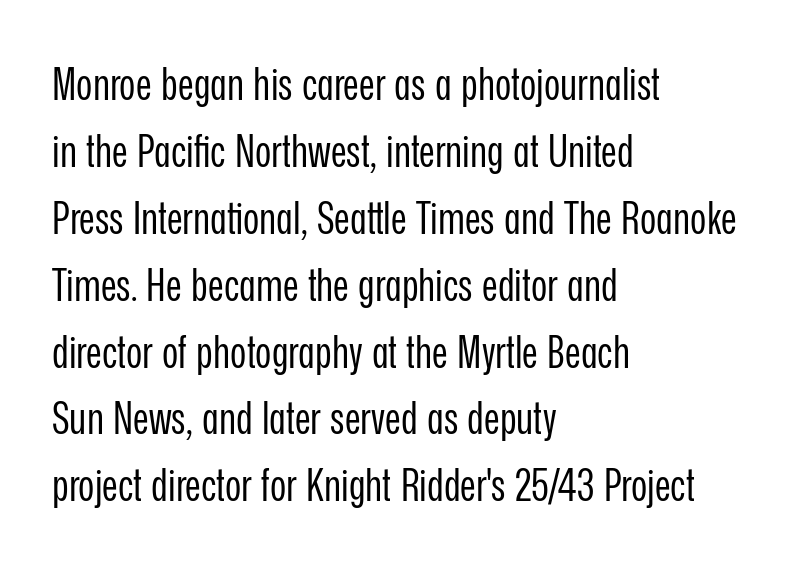
The image shows 44 px regular-weight, condensed sans-serif type, upright; set left-aligned, normal line spacing (1.52x), normal letter spacing, not underlined; low stroke contrast and a medium x-height.
